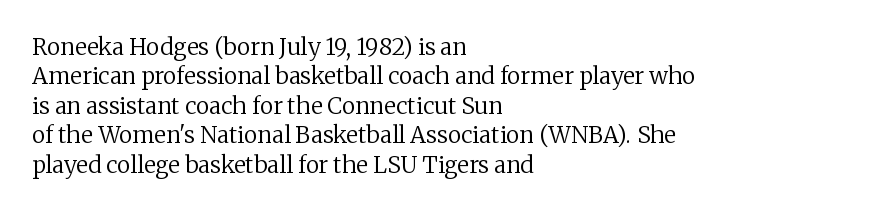
Q: Is the text bold? A: No.
Q: Is the text italic (slanted)? A: No, it is upright.
Q: Is the text underlined? A: No.
Q: How is the paragraph aligned? A: Left-aligned.
Q: Is the spacing between letters normal or unusually wide? A: Normal.
Q: Is the spacing between lines tight, normal or loose? A: Normal.
